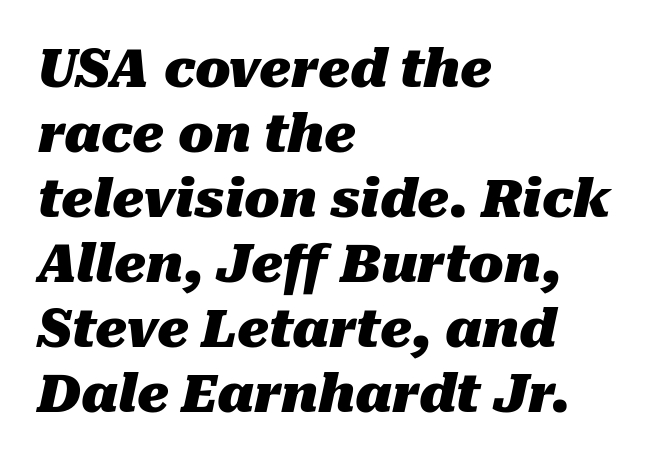
The letterforms sit shoulder to shoulder at normal distance. If you drew a line through each stem, it would be angled. Check the space under the baseline: it is left empty. Proportional: the letters do not fall into vertical columns.
